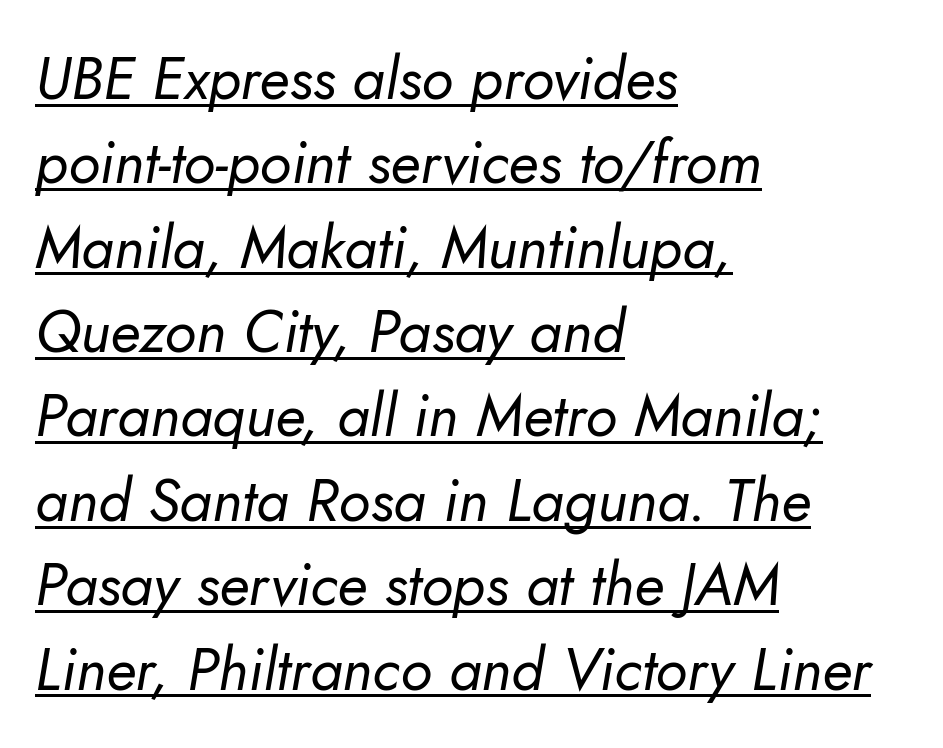
{"italic": "yes", "lean": "right", "slant_degrees": 10, "bold": "no", "weight": "regular", "width": "normal", "stroke_contrast": "low", "x_height": "small", "monospaced": "no", "underline": "yes", "align": "left", "line_spacing": "normal", "line_spacing_ratio": 1.43, "letter_spacing": "normal", "letter_spacing_em": 0.0, "glyph_px": 59}
